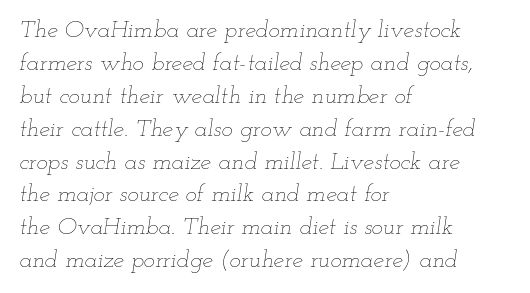
Students, observe: this is what conventionally led text looks like. A light-to-regular cut is what we see here. Left-aligned paragraph, ragged on the right. The passage shown leans; its letterforms are oblique. Here the glyphs are tracked normally, forming tight word shapes.
